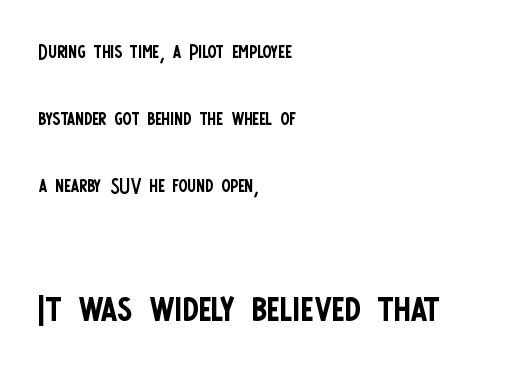
The image shows 54 px regular-weight, condensed sans-serif type, upright; set left-aligned, loose line spacing (2.49x), normal letter spacing, not underlined; the second (bottom) block is 2.0x larger; low stroke contrast and a large x-height.
